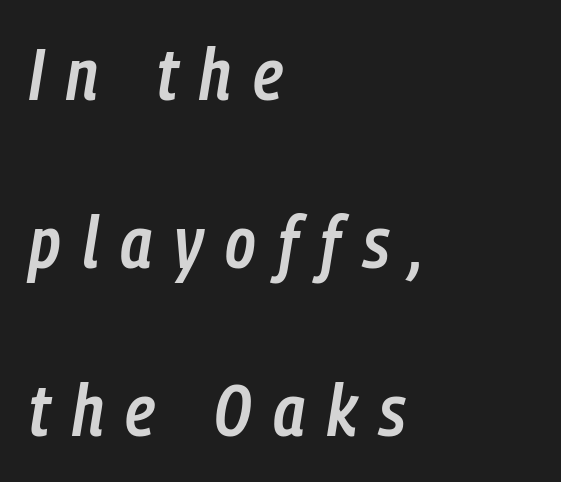
{"italic": "yes", "lean": "right", "slant_degrees": 9, "bold": "semi", "weight": "semibold", "width": "condensed", "stroke_contrast": "low", "x_height": "medium", "monospaced": "no", "underline": "no", "align": "left", "line_spacing": "loose", "line_spacing_ratio": 2.3, "letter_spacing": "wide", "letter_spacing_em": 0.3, "glyph_px": 73}
